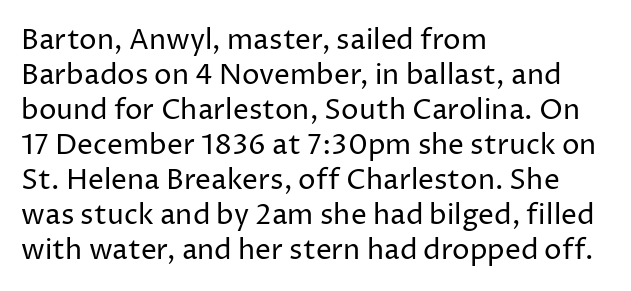
The image shows 28 px regular-weight sans-serif type, upright; set left-aligned, normal line spacing (1.25x), normal letter spacing, not underlined; low stroke contrast and a medium x-height.
